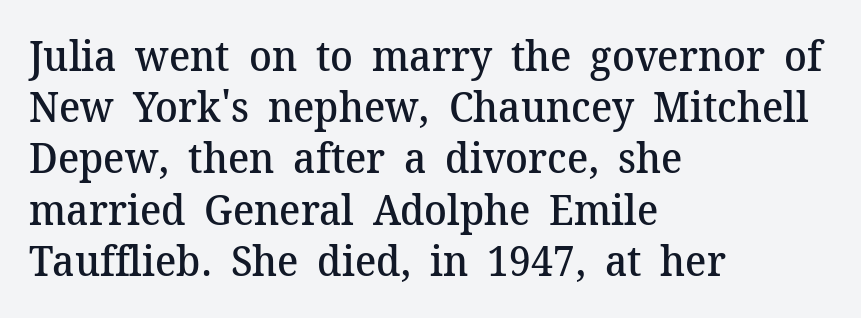
Q: Is the text bold? A: Semi-bold.
Q: Is the text italic (slanted)? A: No, it is upright.
Q: Is the typeface a serif or a sans-serif typeface? A: Serif.
Q: Is the text underlined? A: No.
Q: How is the paragraph aligned? A: Left-aligned.
Q: Is the spacing between letters normal or unusually wide? A: Normal.
Q: Width (condensed, normal, or wide)? A: Normal.
Q: Stroke contrast? A: Medium.
Q: x-height? A: Medium.
Q: Monospaced? A: No.
